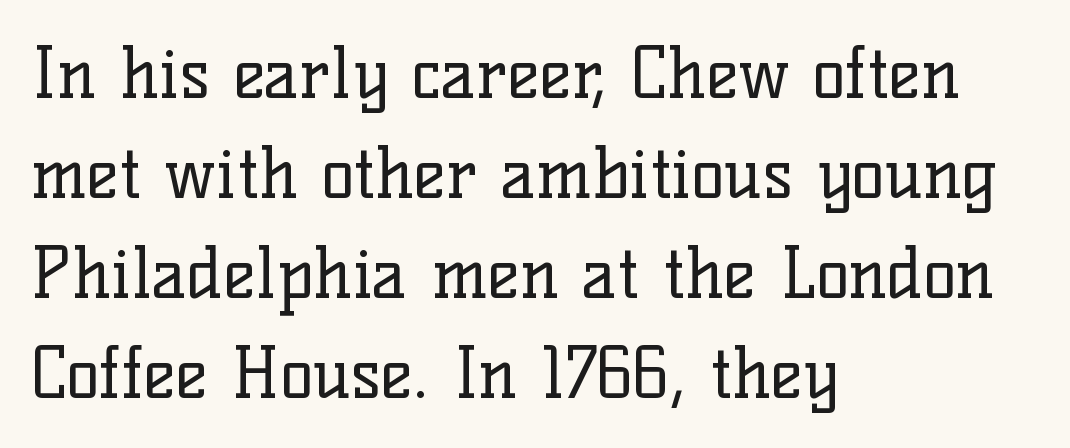
{"serif": "yes", "italic": "no", "bold": "no", "weight": "regular", "width": "normal", "stroke_contrast": "low", "x_height": "medium", "monospaced": "no", "underline": "no", "align": "left", "line_spacing": "normal", "line_spacing_ratio": 1.45, "letter_spacing": "normal", "letter_spacing_em": 0.0, "glyph_px": 69}
